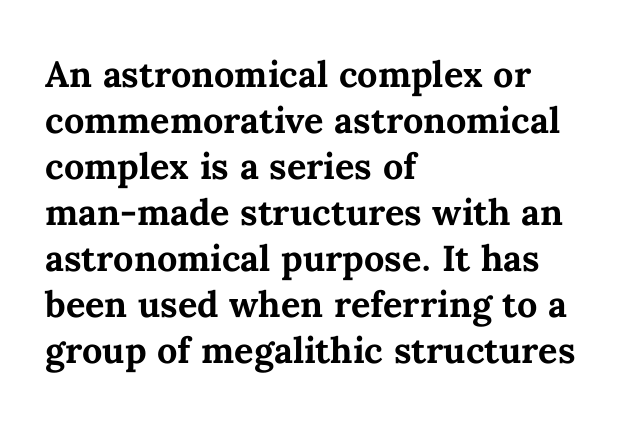
In CSS terms this would be text-align: left. Default kerning and tracking; the words read as compact shapes. Pretty heavy lettering here — definitely bold. Students, observe: this is what conventionally led text looks like. Quick note: not italic, upright.
